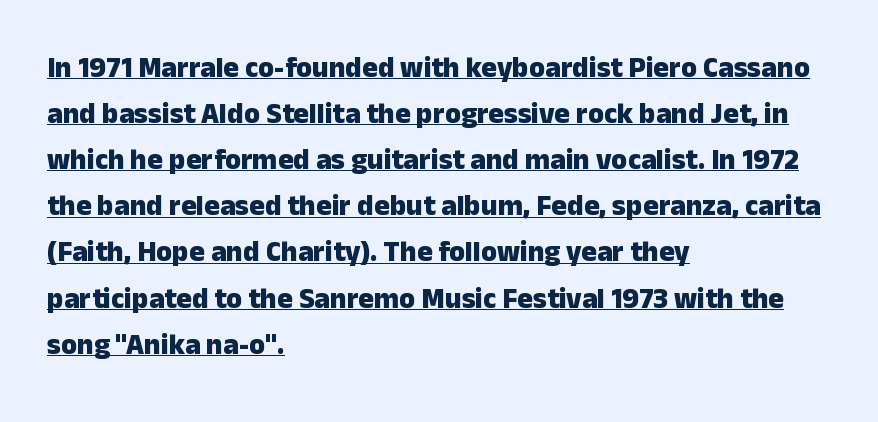
Caption: lettering with a line underneath. What's the leading like? Ordinary, nothing unusual. Note the varied advance widths — an 'i' is clearly narrower than an 'm'. The font is running at its bold setting.
